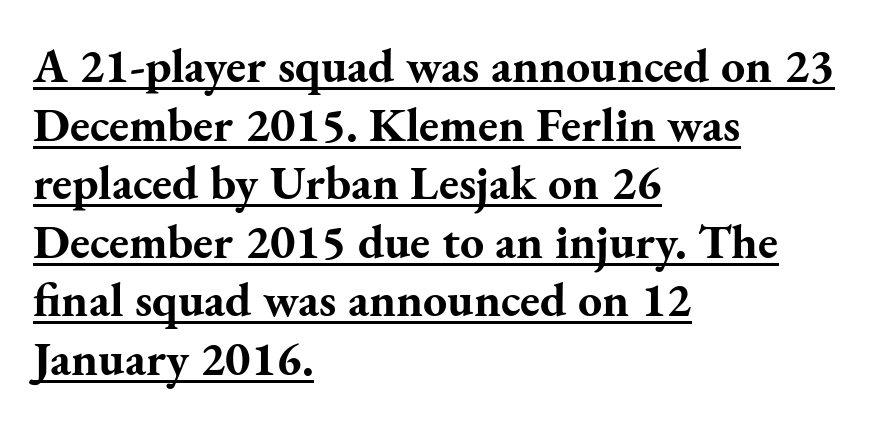
Q: Is the text bold? A: Yes.
Q: Is the text italic (slanted)? A: No, it is upright.
Q: Is the typeface a serif or a sans-serif typeface? A: Serif.
Q: Is the text underlined? A: Yes.
Q: How is the paragraph aligned? A: Left-aligned.
Q: Is the spacing between letters normal or unusually wide? A: Normal.
Q: Width (condensed, normal, or wide)? A: Normal.
Q: Stroke contrast? A: Medium.
Q: x-height? A: Small.
Q: Monospaced? A: No.
